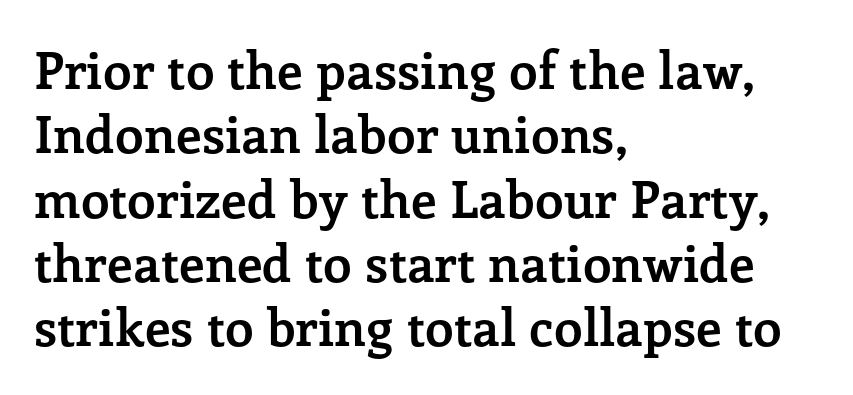
Q: Is the text bold? A: Yes.
Q: Is the text italic (slanted)? A: No, it is upright.
Q: Is the typeface a serif or a sans-serif typeface? A: Serif.
Q: Is the text underlined? A: No.
Q: How is the paragraph aligned? A: Left-aligned.
Q: Is the spacing between letters normal or unusually wide? A: Normal.
Q: Is the spacing between lines tight, normal or loose? A: Normal.
Q: Width (condensed, normal, or wide)? A: Normal.
Q: Stroke contrast? A: Low.
Q: x-height? A: Medium.
Q: Monospaced? A: No.
